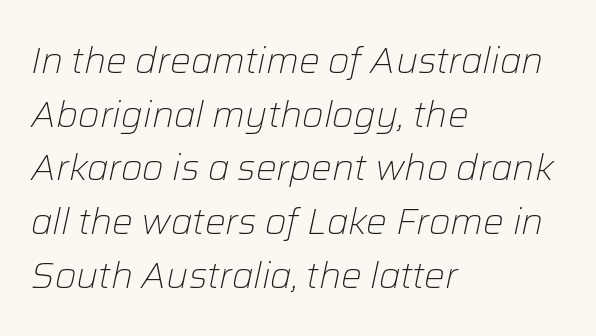
{"italic": "yes", "lean": "right", "slant_degrees": 12, "bold": "no", "weight": "light", "width": "normal", "stroke_contrast": "low", "x_height": "medium", "monospaced": "no", "underline": "no", "align": "left", "line_spacing": "normal", "line_spacing_ratio": 1.45, "letter_spacing": "normal", "letter_spacing_em": 0.0, "glyph_px": 37}
